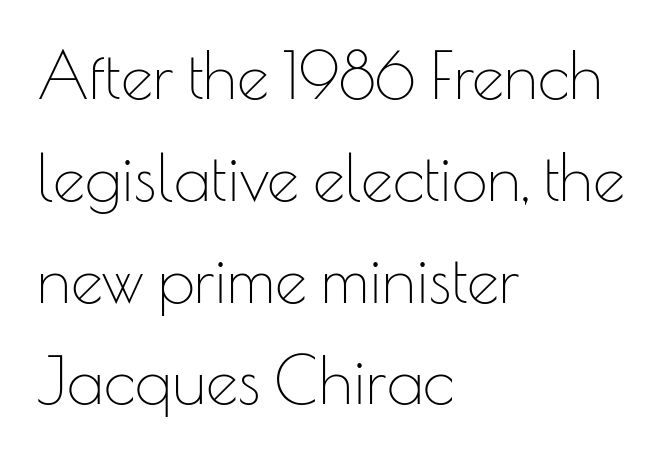
The image shows 64 px thin sans-serif type, upright; set left-aligned, normal line spacing (1.59x), normal letter spacing, not underlined; low stroke contrast and a small x-height.
